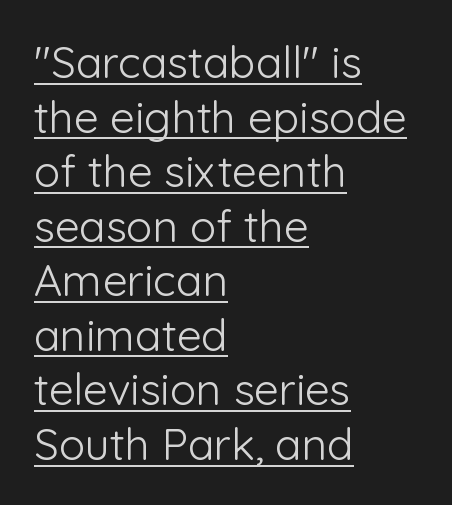
{"serif": "no", "italic": "no", "bold": "no", "weight": "light", "width": "normal", "stroke_contrast": "low", "x_height": "medium", "monospaced": "no", "underline": "yes", "align": "left", "line_spacing_ratio": 1.24, "letter_spacing": "normal", "letter_spacing_em": 0.0, "glyph_px": 44}
